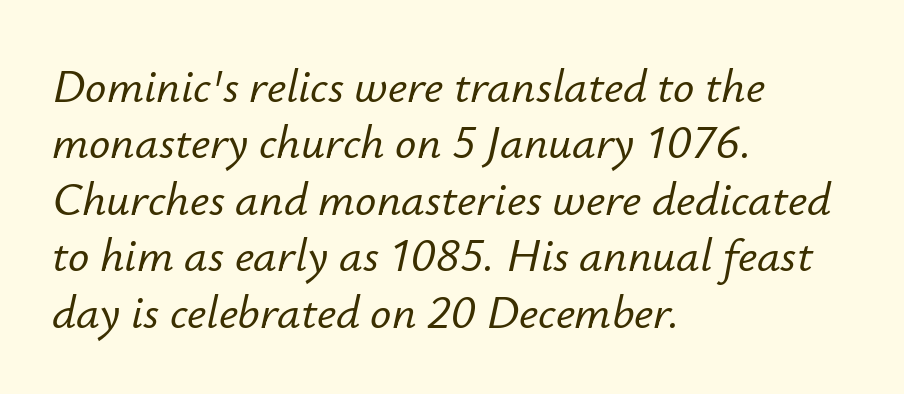
{"italic": "yes", "lean": "right", "slant_degrees": 12, "width": "normal", "stroke_contrast": "low", "x_height": "small", "monospaced": "no", "underline": "no", "align": "left", "line_spacing_ratio": 1.2, "letter_spacing": "normal", "letter_spacing_em": 0.0, "glyph_px": 47}
